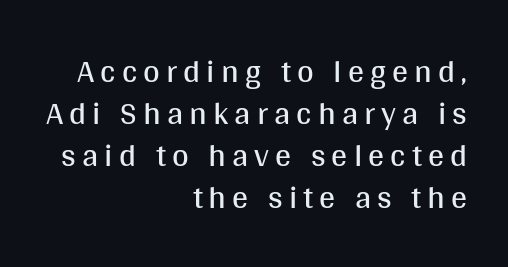
The lines are quadded right. The lines sit at an ordinary, default distance from one another. Varying glyph widths throughout — classic text-font behaviour. Type style note: lacks serifs. The typesetting does not lean heavy: it is not bold. You can tell it's not italic because the verticals are truly vertical.
